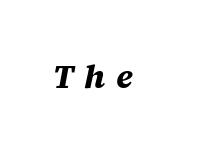
Q: Is the text bold? A: Yes.
Q: Is the text italic (slanted)? A: Yes, it leans right by about 12 degrees.
Q: Is the text underlined? A: No.
Q: Is the spacing between letters normal or unusually wide? A: Unusually wide.
Q: Width (condensed, normal, or wide)? A: Normal.
Q: Stroke contrast? A: Medium.
Q: x-height? A: Large.
Q: Monospaced? A: No.
